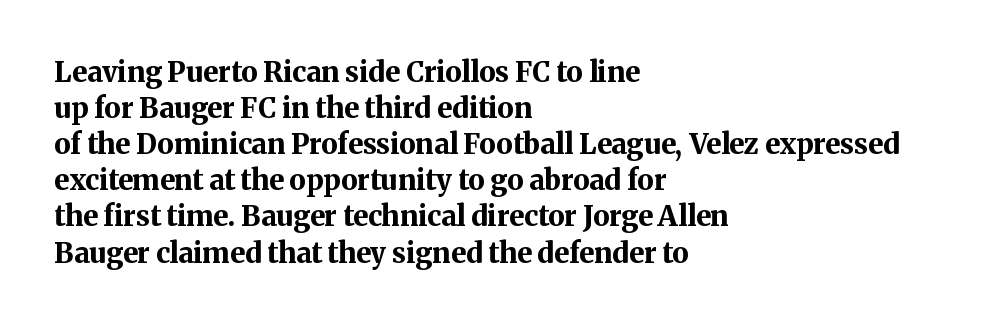
{"serif": "yes", "italic": "no", "bold": "yes", "weight": "bold", "width": "normal", "stroke_contrast": "medium", "x_height": "medium", "monospaced": "no", "underline": "no", "align": "left", "line_spacing": "normal", "line_spacing_ratio": 1.29, "letter_spacing": "normal", "letter_spacing_em": 0.0, "glyph_px": 28}
